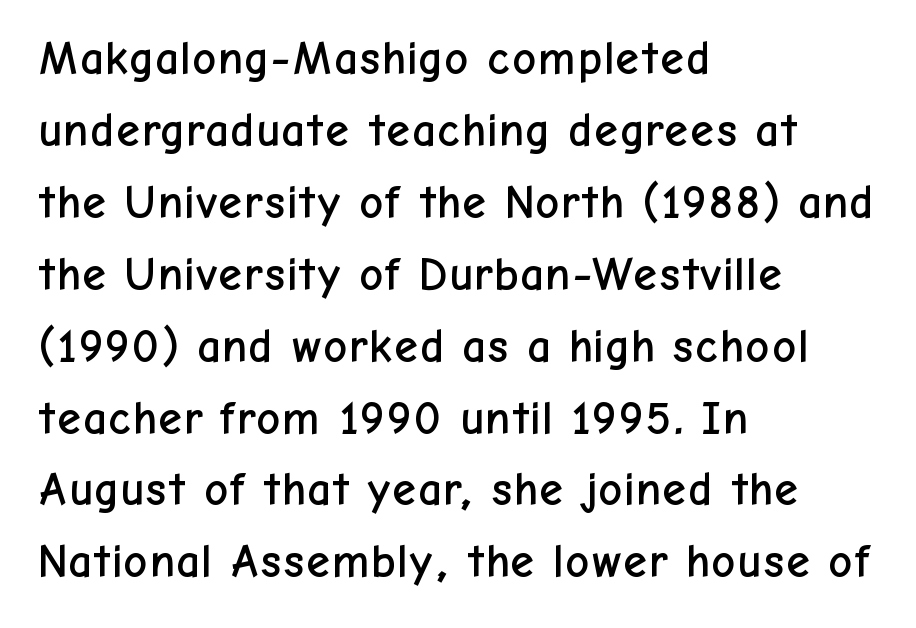
{"serif": "no", "italic": "no", "width": "normal", "stroke_contrast": "low", "x_height": "medium", "monospaced": "no", "underline": "no", "align": "left", "line_spacing": "normal", "line_spacing_ratio": 1.53, "letter_spacing": "normal", "letter_spacing_em": 0.0, "glyph_px": 47}
